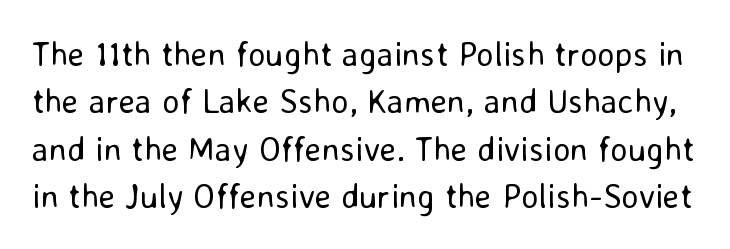
The image shows 34 px regular-weight sans-serif type, upright; set normal line spacing (1.39x), normal letter spacing, not underlined; low stroke contrast and a medium x-height.
